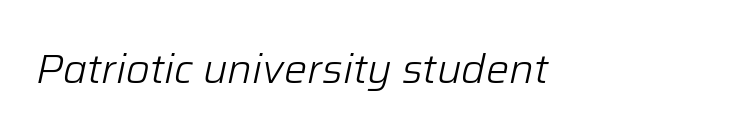
Q: Is the text bold? A: No.
Q: Is the text italic (slanted)? A: Yes, it leans right by about 12 degrees.
Q: Is the text underlined? A: No.
Q: Is the spacing between letters normal or unusually wide? A: Normal.
Q: Width (condensed, normal, or wide)? A: Normal.
Q: Stroke contrast? A: Low.
Q: x-height? A: Medium.
Q: Monospaced? A: No.
